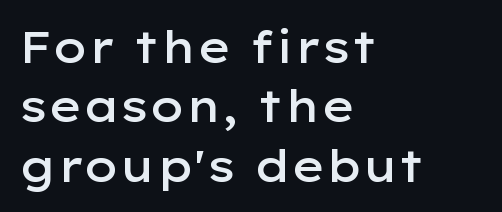
Q: Is the text bold? A: Semi-bold.
Q: Is the text italic (slanted)? A: No, it is upright.
Q: Is the typeface a serif or a sans-serif typeface? A: Sans-serif.
Q: Is the text underlined? A: No.
Q: How is the paragraph aligned? A: Left-aligned.
Q: Is the spacing between letters normal or unusually wide? A: Normal.
Q: Is the spacing between lines tight, normal or loose? A: Normal.
Q: Width (condensed, normal, or wide)? A: Wide.
Q: Stroke contrast? A: Low.
Q: x-height? A: Medium.
Q: Monospaced? A: No.
